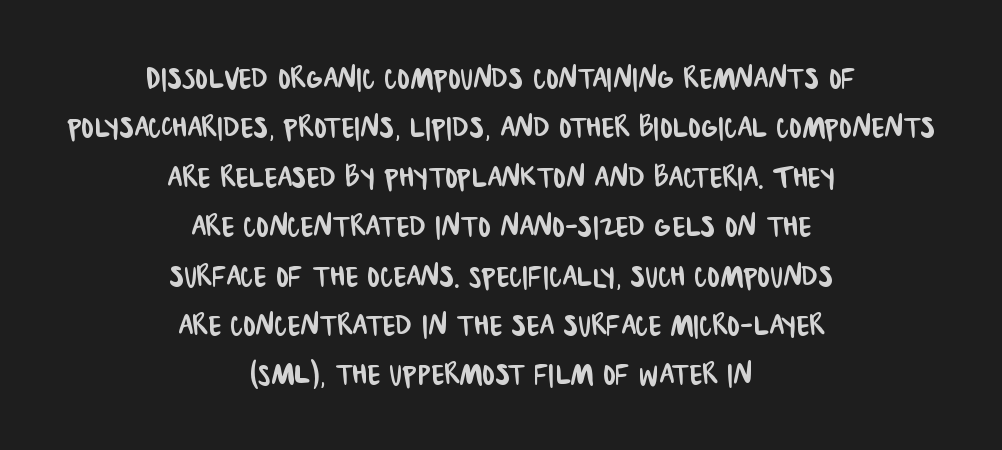
The image shows 38 px condensed sans-serif type; set centered, normal line spacing (1.3x), normal letter spacing, not underlined; low stroke contrast and a large x-height.
